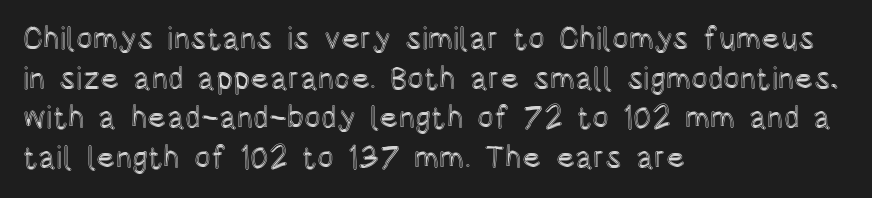
Q: Is the text italic (slanted)? A: No, it is upright.
Q: Is the text underlined? A: No.
Q: How is the paragraph aligned? A: Left-aligned.
Q: Is the spacing between letters normal or unusually wide? A: Normal.
Q: Is the spacing between lines tight, normal or loose? A: Normal.
Q: Width (condensed, normal, or wide)? A: Condensed.
Q: x-height? A: Large.
Q: Monospaced? A: No.
